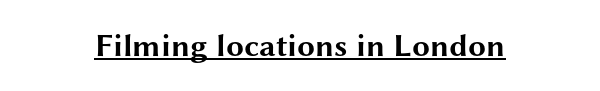
The letters carry no serifs — their stems end cleanly without finishing strokes. Tracking value appears to be zero — textbook default spacing. The typography opts for an upright posture over an oblique one. Here the designer chose a conventional face with non-uniform glyph widths. The characters look thick and weighty, a clear bold. Looks like someone drew a line under every word here.
